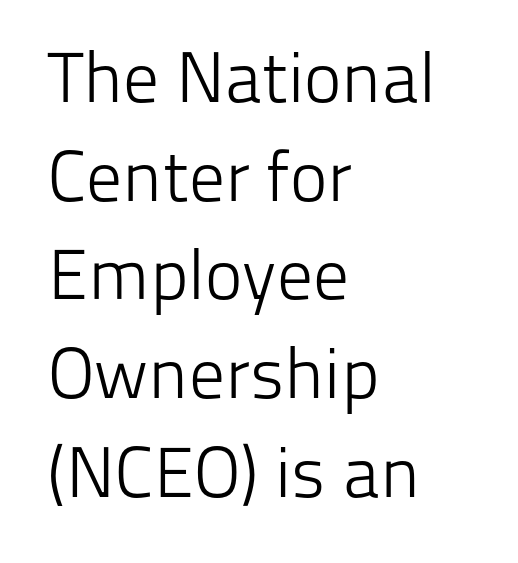
Q: Is the text bold? A: No.
Q: Is the text italic (slanted)? A: No, it is upright.
Q: Is the typeface a serif or a sans-serif typeface? A: Sans-serif.
Q: Is the text underlined? A: No.
Q: How is the paragraph aligned? A: Left-aligned.
Q: Is the spacing between letters normal or unusually wide? A: Normal.
Q: Is the spacing between lines tight, normal or loose? A: Normal.
Q: Width (condensed, normal, or wide)? A: Normal.
Q: Stroke contrast? A: Low.
Q: x-height? A: Medium.
Q: Monospaced? A: No.
